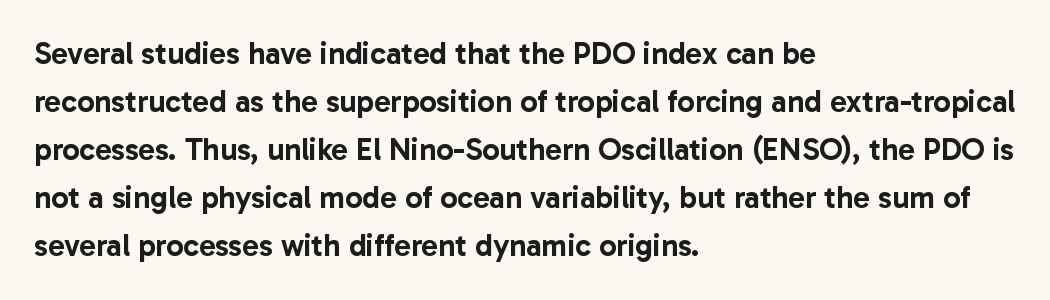
The image shows 31 px sans-serif type, upright; set left-aligned, normal line spacing (1.55x), normal letter spacing, not underlined; low stroke contrast and a medium x-height.
